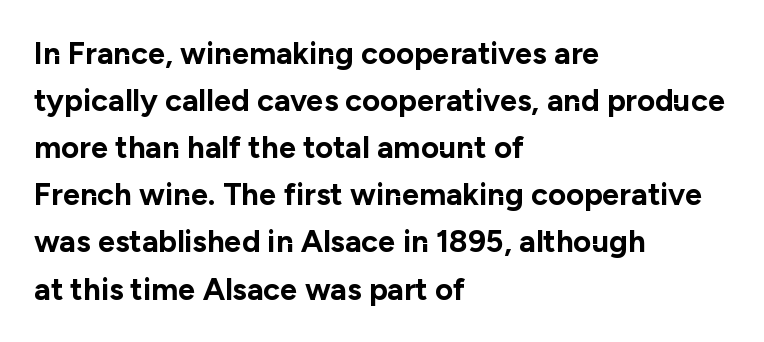
The image shows 31 px bold sans-serif type, upright; set left-aligned, normal line spacing (1.52x), normal letter spacing, not underlined; low stroke contrast and a medium x-height.
